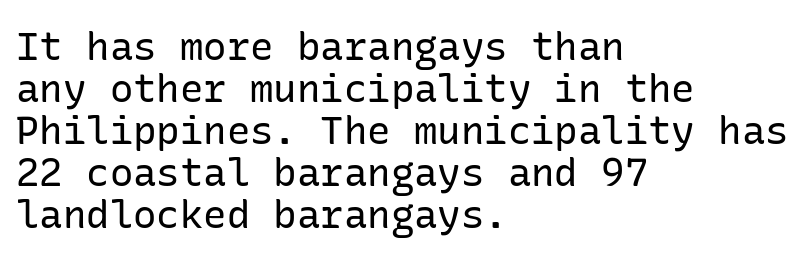
Just letters on the line, the space beneath them empty. The axis of the letterforms is exactly vertical. The paragraph shown leans on its left margin. The letters look calm and open, with moderate or lighter stems. Is the letter spacing exaggerated? No — it looks like the ordinary default.
